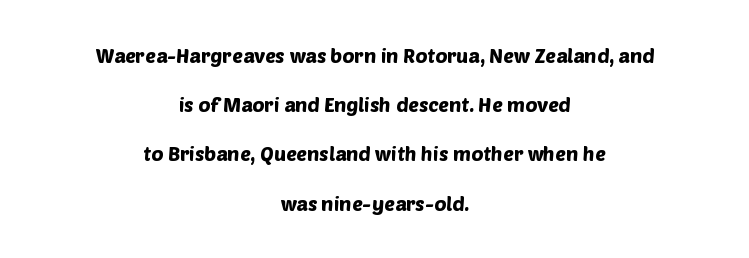
{"underline": "no", "align": "center", "line_spacing": "loose", "line_spacing_ratio": 2.46, "letter_spacing": "normal", "letter_spacing_em": 0.0, "glyph_px": 20}
